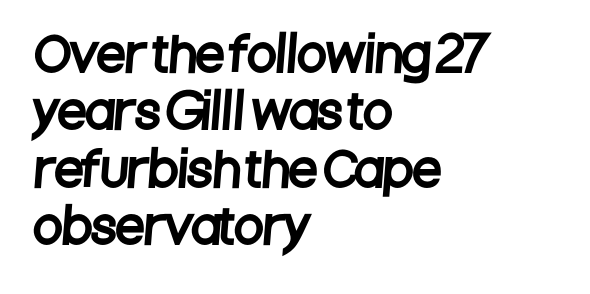
The image shows 47 px condensed sans-serif type; set left-aligned, line spacing 1.22x, normal letter spacing, not underlined; low stroke contrast and a large x-height.
